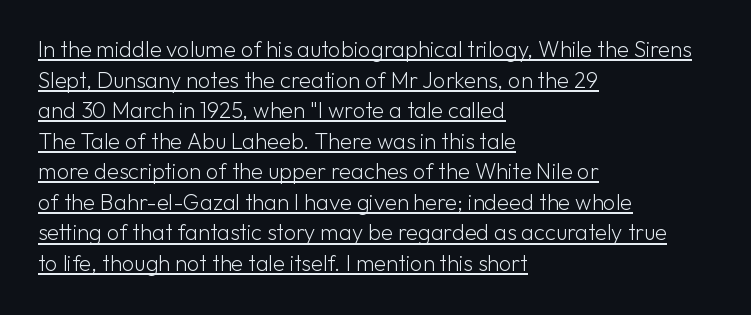
The font is comparable to plain body text, perhaps lighter. A baseline rule has been typeset under these characters. A classic flush-left, rag-right setting is used for this passage. A normal amount of white space separates one row of letters from the next. Students, note that the glyphs here touch the page at normal intervals. Italic: no, the glyphs are upright roman.
